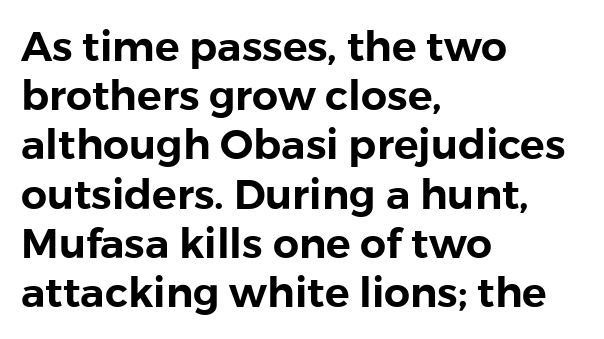
{"serif": "no", "italic": "no", "width": "normal", "stroke_contrast": "low", "x_height": "medium", "monospaced": "no", "underline": "no", "align": "left", "line_spacing_ratio": 1.2, "letter_spacing": "normal", "letter_spacing_em": 0.0, "glyph_px": 41}
